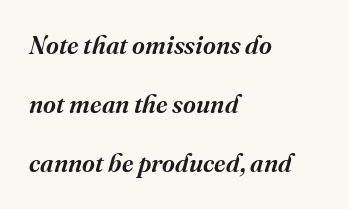
The glyphs are unaccompanied by any horizontal stroke below them. Characters follow at the spacing the type designer built in. Would a proofreader flag this as italicized? Yes. The lines are quadded left. The line-height multiplier appears high, well above default. Typographic density is moderately raised because the face is semibold.
